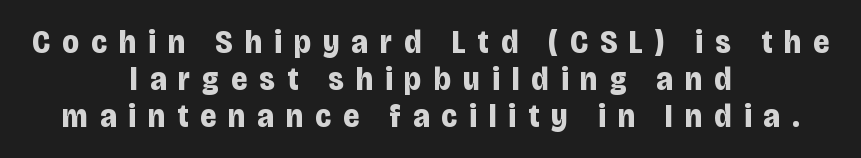
{"serif": "no", "italic": "no", "bold": "yes", "weight": "bold", "width": "condensed", "stroke_contrast": "low", "x_height": "large", "monospaced": "no", "underline": "no", "align": "center", "line_spacing": "tight", "line_spacing_ratio": 1.12, "letter_spacing": "wide", "letter_spacing_em": 0.37, "glyph_px": 33}
